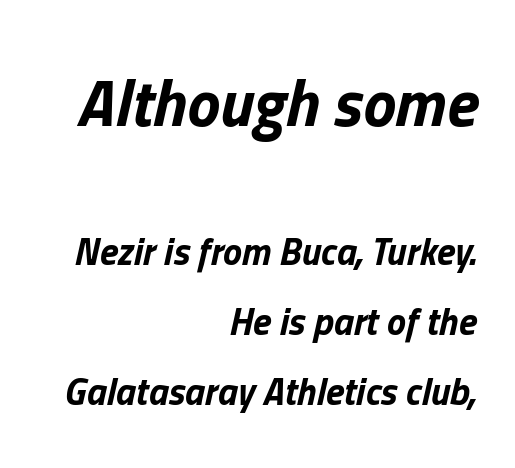
The image shows 66 px bold type, italic (leaning right); set right-aligned, line spacing 1.85x, normal letter spacing, not underlined; the first (top) block is 1.74x larger; low stroke contrast and a medium x-height.
